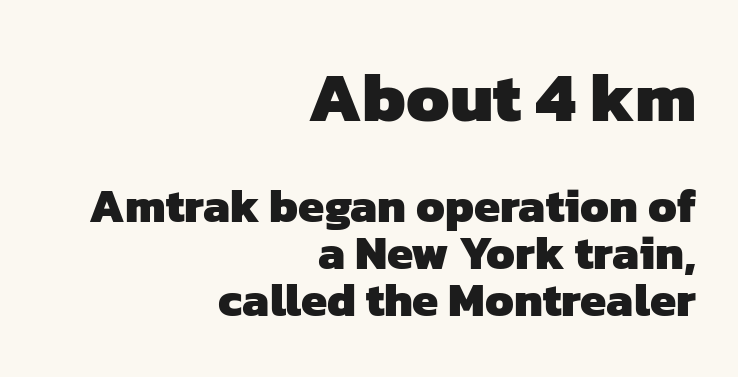
The rendering keeps characters at their native spacing. The typeface chosen for these lines omits serifs. Regarding leading, the lines here are crowded together. The passage shown is typed in a proportional face where columns would drift.
